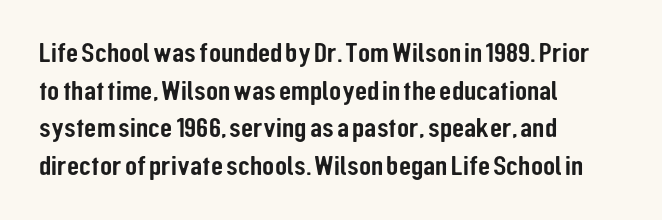
{"serif": "no", "italic": "no", "width": "condensed", "stroke_contrast": "low", "x_height": "medium", "monospaced": "no", "underline": "no", "align": "left", "line_spacing": "normal", "line_spacing_ratio": 1.34, "letter_spacing": "normal", "letter_spacing_em": 0.0, "glyph_px": 28}
